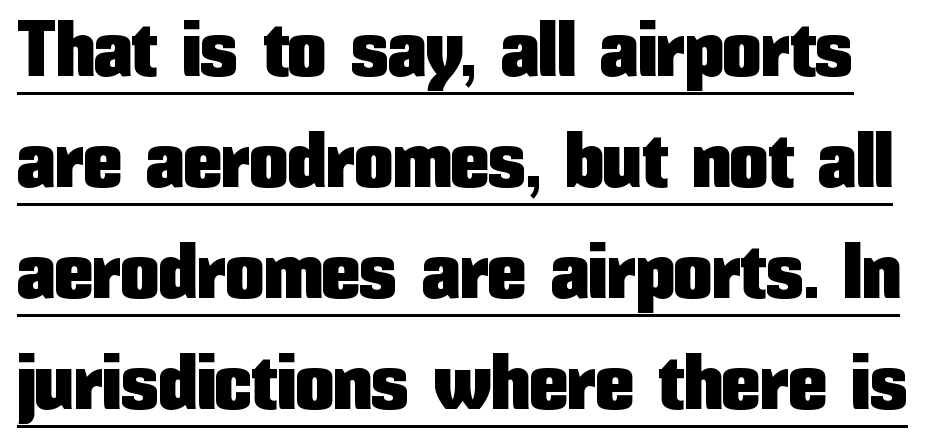
The image shows 77 px condensed sans-serif type, upright; set normal line spacing (1.44x), normal letter spacing, underlined; low stroke contrast and a medium x-height.
